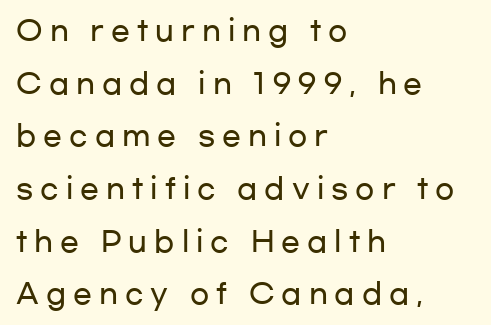
The image shows 28 px wide sans-serif type, upright; set left-aligned, line spacing 1.88x, unusually wide letter spacing (+0.25 em), not underlined; low stroke contrast and a medium x-height.
